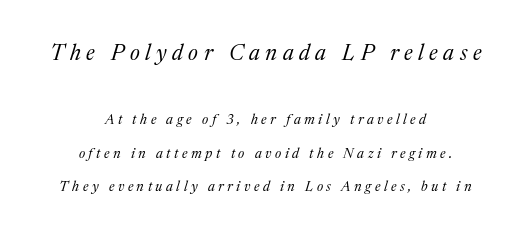
{"italic": "yes", "lean": "right", "slant_degrees": 17, "bold": "no", "underline": "no", "align": "center", "line_spacing": "loose", "line_spacing_ratio": 2.39, "letter_spacing": "wide", "letter_spacing_em": 0.25, "larger_block": "first", "size_ratio": 1.57, "glyph_px": 22}
